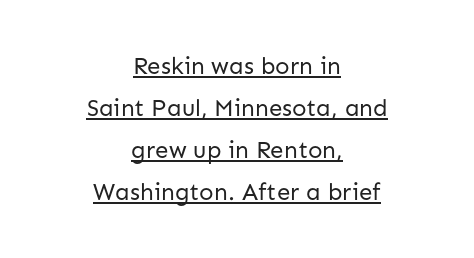
{"italic": "no", "bold": "no", "underline": "yes", "align": "center", "line_spacing_ratio": 1.75, "letter_spacing": "normal", "letter_spacing_em": 0.0, "glyph_px": 24}
